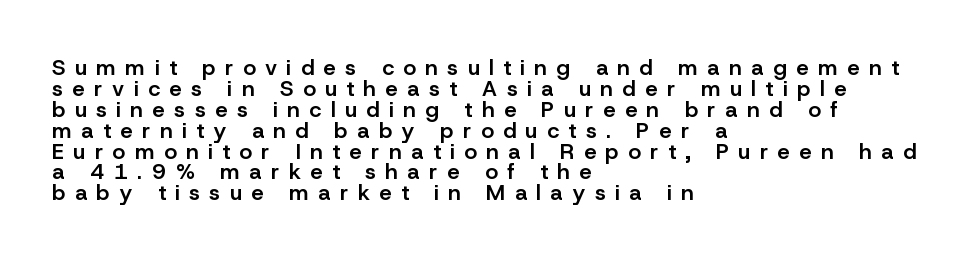
Quick note: not italic, upright. This rendering features lettering with no underline. The passage shown is semibold, sitting just below true bold. Inter-character spacing is expanded well beyond the font's built-in metrics. Notice how the passage keeps a crisp vertical edge on the left only. Tightly led — the rows are bunched.
